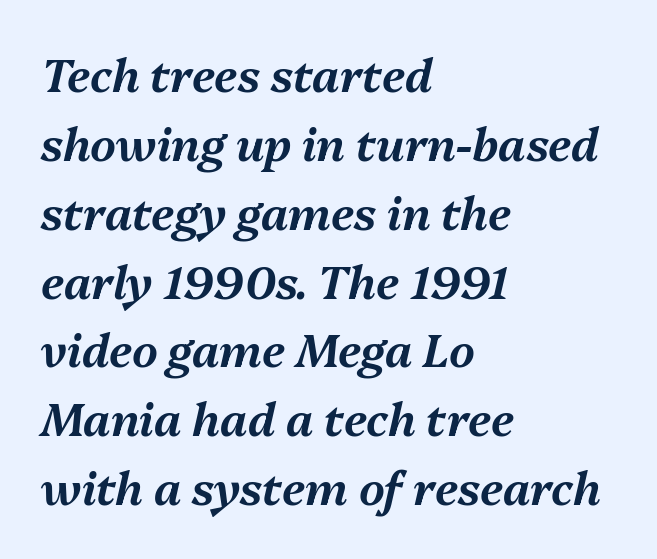
{"italic": "yes", "lean": "right", "slant_degrees": 13, "width": "normal", "stroke_contrast": "medium", "x_height": "medium", "monospaced": "no", "underline": "no", "align": "left", "line_spacing": "normal", "line_spacing_ratio": 1.53, "letter_spacing": "normal", "letter_spacing_em": 0.0, "glyph_px": 45}
